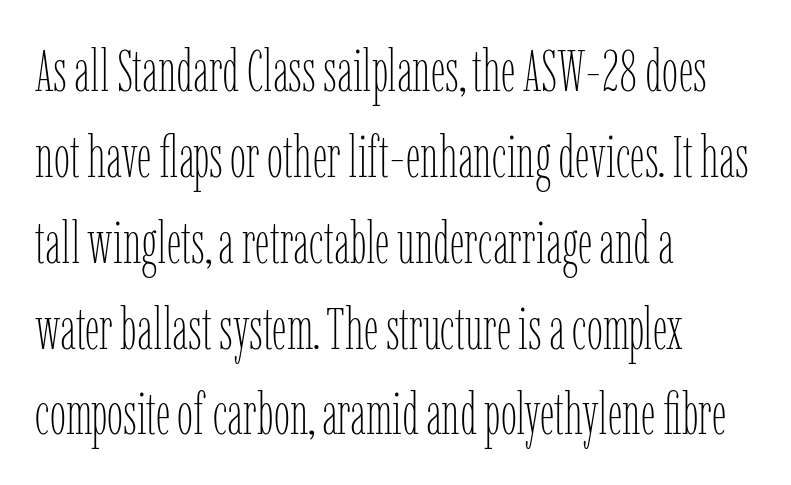
The image shows 58 px thin, condensed type, upright; set left-aligned, normal line spacing (1.48x), normal letter spacing, not underlined; low stroke contrast and a medium x-height.
